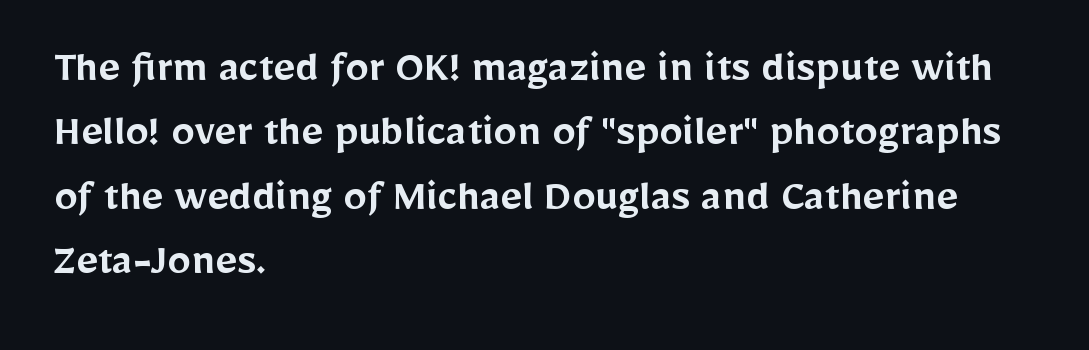
The image shows 47 px semibold sans-serif type, upright; set left-aligned, normal line spacing (1.37x), normal letter spacing, not underlined; low stroke contrast and a medium x-height.
